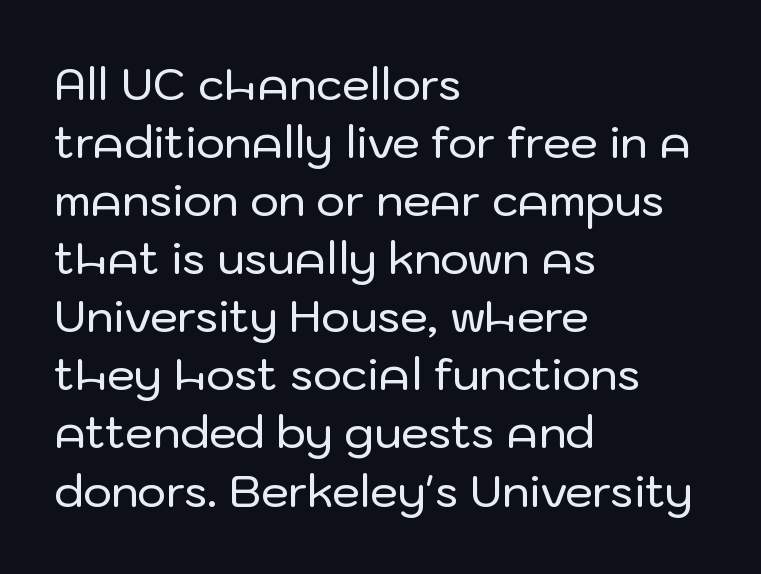
It's the straight-up-and-down kind of type. The passage shown is typed in a proportional face where columns would drift. Default kerning and tracking; the words read as compact shapes. Type without underlining. Type style note: lacks serifs.
